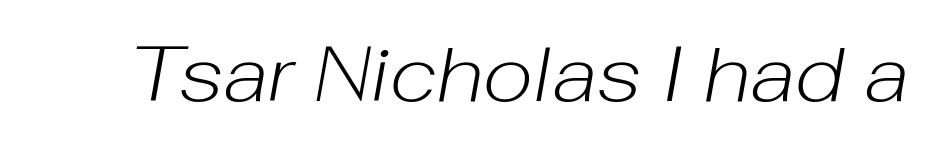
The image shows 78 px light type, italic (leaning right); set normal letter spacing, not underlined; low stroke contrast and a medium x-height.
